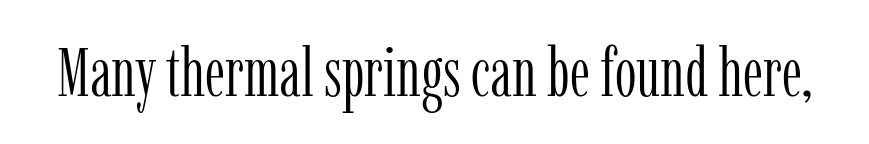
The letters advance in unequal steps, a hallmark of proportional type. Letterform terminals end in serifs throughout the passage. Think standard paragraph weight, or any step lighter than that. The zone under the glyphs is completely vacant.
